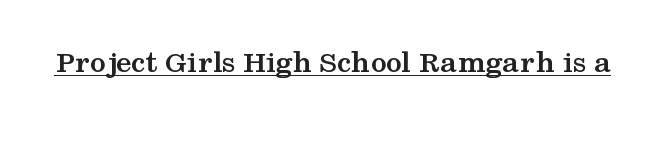
The sample's only ornament is a line tracing under the words. Spacing verdict: proportional, widths tailored to each character. The gaps between neighbouring characters are ordinary and unremarkable. The characters display serif detailing at their extremities. Tall strokes in this sample are plumb rather than angled. Weight check: bold — yes, fully.
